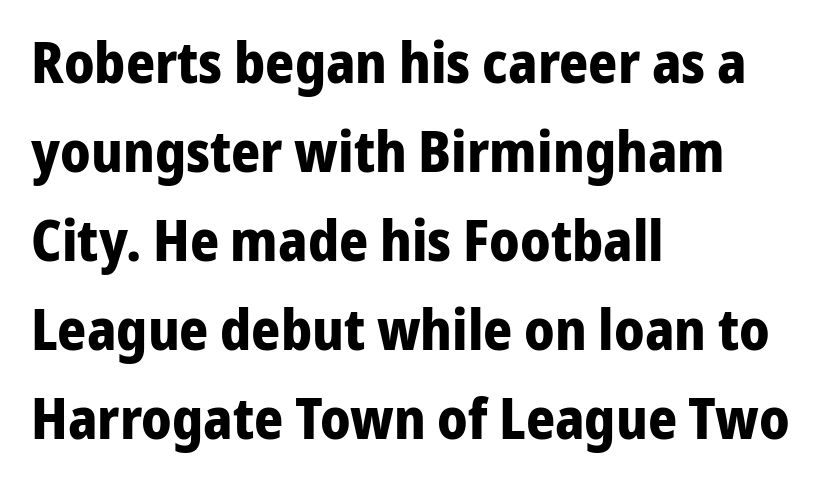
Q: Is the text bold? A: Yes.
Q: Is the text italic (slanted)? A: No, it is upright.
Q: Is the typeface a serif or a sans-serif typeface? A: Sans-serif.
Q: Is the text underlined? A: No.
Q: How is the paragraph aligned? A: Left-aligned.
Q: Is the spacing between letters normal or unusually wide? A: Normal.
Q: Is the spacing between lines tight, normal or loose? A: Normal.
Q: Width (condensed, normal, or wide)? A: Normal.
Q: Stroke contrast? A: Low.
Q: x-height? A: Medium.
Q: Monospaced? A: No.
